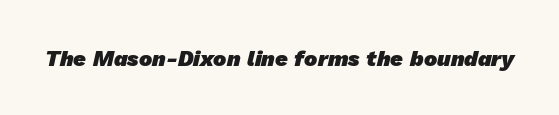
{"bold": "yes", "underline": "no", "letter_spacing": "normal", "letter_spacing_em": 0.0, "glyph_px": 22}
